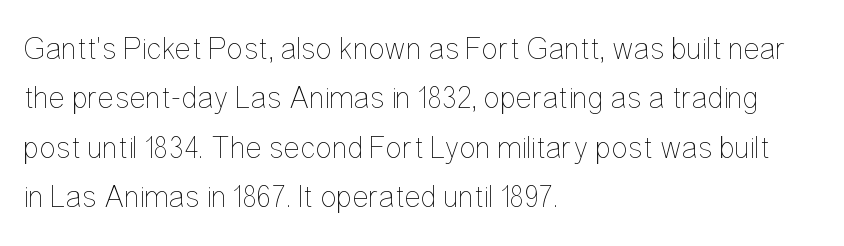
{"italic": "no", "bold": "no", "weight": "thin", "width": "condensed", "stroke_contrast": "low", "x_height": "medium", "monospaced": "no", "underline": "no", "align": "left", "line_spacing": "normal", "line_spacing_ratio": 1.59, "letter_spacing": "normal", "letter_spacing_em": 0.0, "glyph_px": 31}
